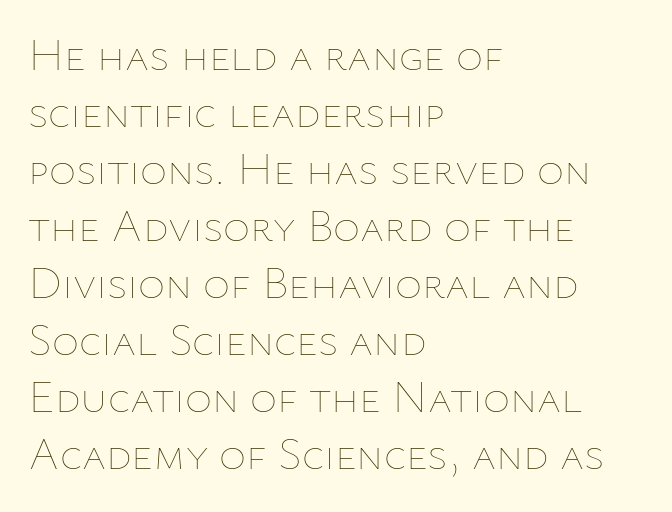
{"italic": "no", "bold": "no", "weight": "thin", "width": "normal", "stroke_contrast": "low", "x_height": "medium", "monospaced": "no", "underline": "no", "align": "left", "line_spacing_ratio": 1.24, "letter_spacing": "normal", "letter_spacing_em": 0.0, "glyph_px": 46}
